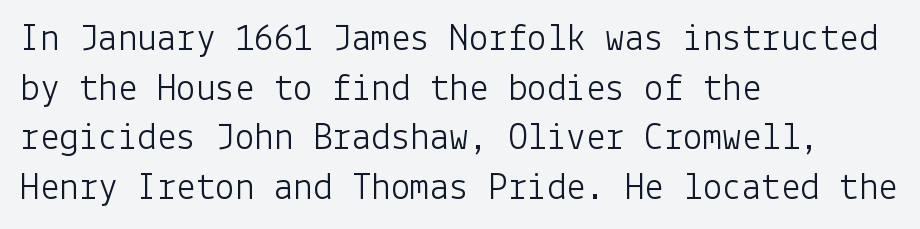
Q: Is the text bold? A: No.
Q: Is the text italic (slanted)? A: No, it is upright.
Q: Is the typeface a serif or a sans-serif typeface? A: Sans-serif.
Q: Is the text underlined? A: No.
Q: How is the paragraph aligned? A: Left-aligned.
Q: Is the spacing between letters normal or unusually wide? A: Normal.
Q: Is the spacing between lines tight, normal or loose? A: Normal.
Q: Width (condensed, normal, or wide)? A: Normal.
Q: Stroke contrast? A: Low.
Q: x-height? A: Medium.
